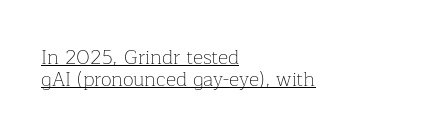
Every stem runs plumb, perpendicular to the baseline. Beneath each row of characters lies a ruled line. These glyphs show unthickened strokes, regular width or finer. Observe the ordinary spacing: letters are neighbours, not strangers. The vertical gap from one line to the next is small. Each line starts at the same left margin while the right side varies.
